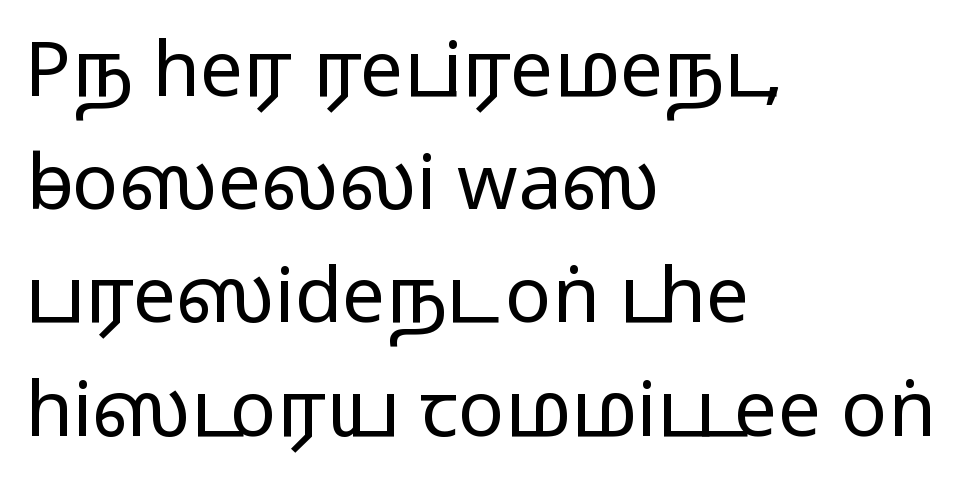
Q: Is the text bold? A: No.
Q: Is the text italic (slanted)? A: No, it is upright.
Q: Is the typeface a serif or a sans-serif typeface? A: Sans-serif.
Q: Is the text underlined? A: No.
Q: How is the paragraph aligned? A: Left-aligned.
Q: Is the spacing between letters normal or unusually wide? A: Normal.
Q: Is the spacing between lines tight, normal or loose? A: Normal.
Q: Width (condensed, normal, or wide)? A: Wide.
Q: Stroke contrast? A: Low.
Q: x-height? A: Medium.
Q: Monospaced? A: No.
